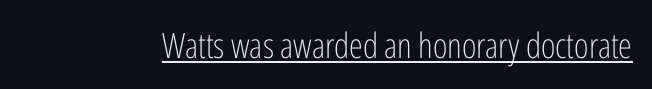
{"serif": "no", "italic": "no", "bold": "no", "weight": "light", "width": "condensed", "stroke_contrast": "low", "x_height": "medium", "monospaced": "no", "underline": "yes", "letter_spacing": "normal", "letter_spacing_em": 0.0, "glyph_px": 35}
